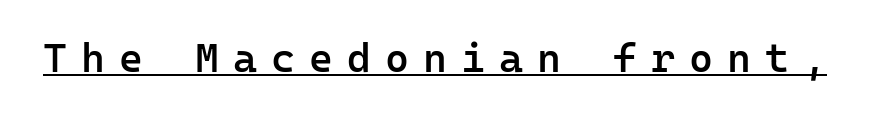
The image shows 41 px semibold sans-serif type, upright, monospaced; set unusually wide letter spacing (+0.34 em), underlined; low stroke contrast and a medium x-height.
